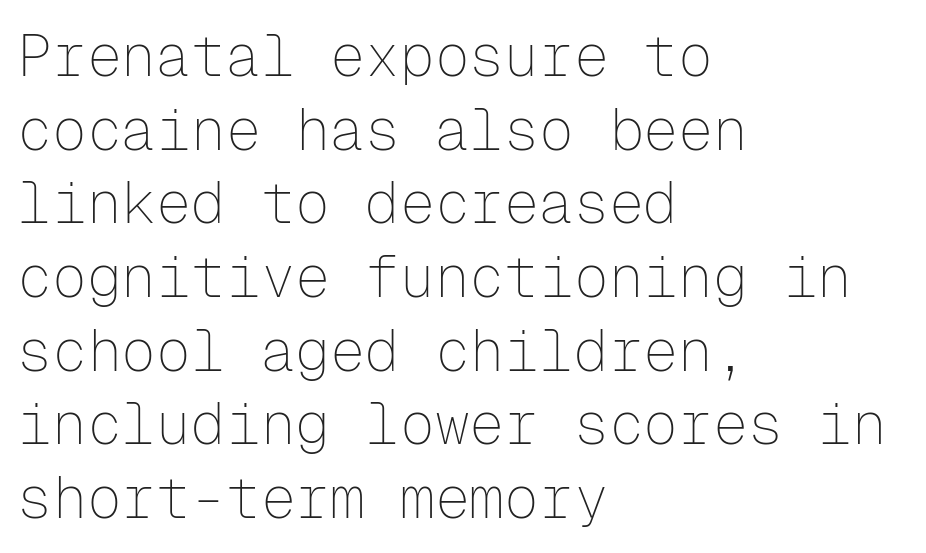
Font category for this specimen: sans-serif. A typesetter would mark this as roman, not italic. Interline gaps are of average width in this sample. The foot of each line stays bare and open. Every character here occupies the same horizontal width, giving the sample a typewriter-like rhythm. This rendering leaves character spacing at its baseline value.
